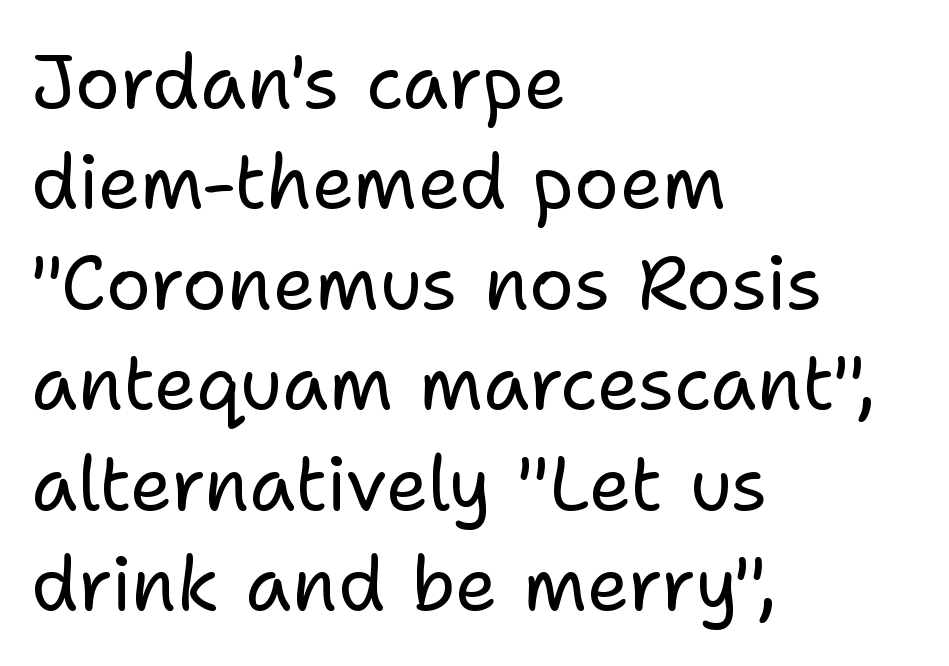
The image shows 75 px regular-weight sans-serif type, upright; set left-aligned, normal line spacing (1.34x), normal letter spacing, not underlined; low stroke contrast and a medium x-height.
